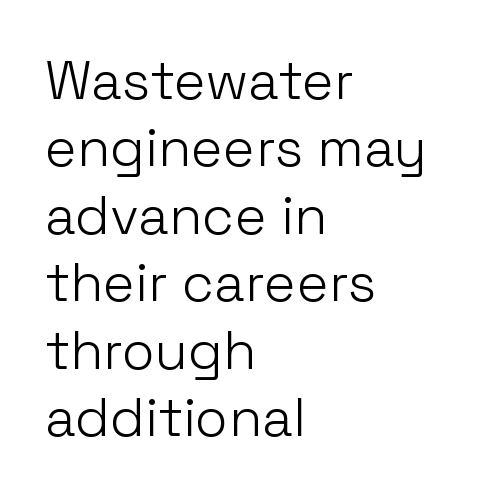
{"serif": "no", "italic": "no", "bold": "no", "weight": "light", "width": "normal", "stroke_contrast": "low", "x_height": "medium", "monospaced": "no", "underline": "no", "align": "left", "line_spacing": "normal", "line_spacing_ratio": 1.25, "letter_spacing": "normal", "letter_spacing_em": 0.0, "glyph_px": 54}
